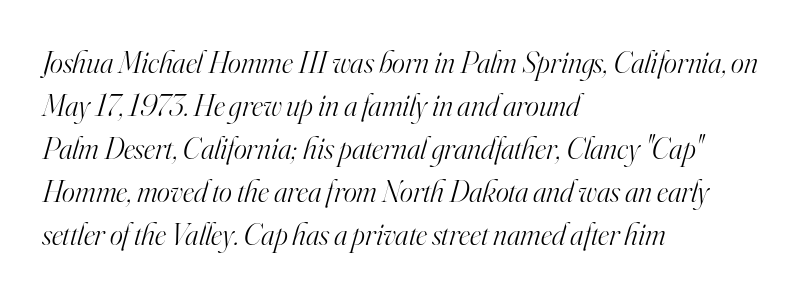
Line beginnings align vertically; line endings do not. Each letter's strokes conclude with small projecting serifs. Whoever set this chose a conventional vertical rhythm. The face used here has a pronounced slope to its letters. Observe the ordinary spacing: letters are neighbours, not strangers.
